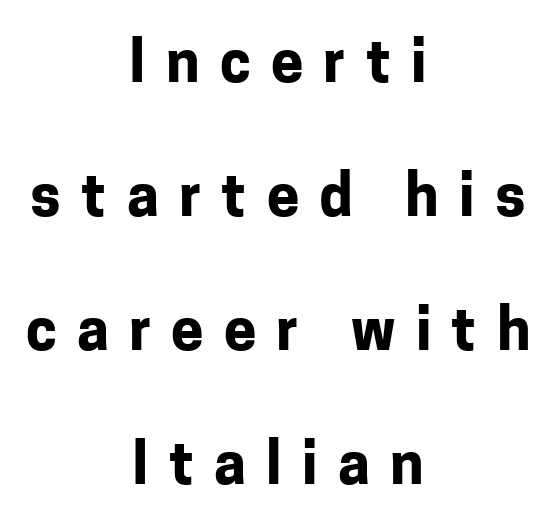
The image shows 58 px bold sans-serif type, upright; set centered, loose line spacing (2.31x), unusually wide letter spacing (+0.35 em), not underlined; low stroke contrast and a medium x-height.
